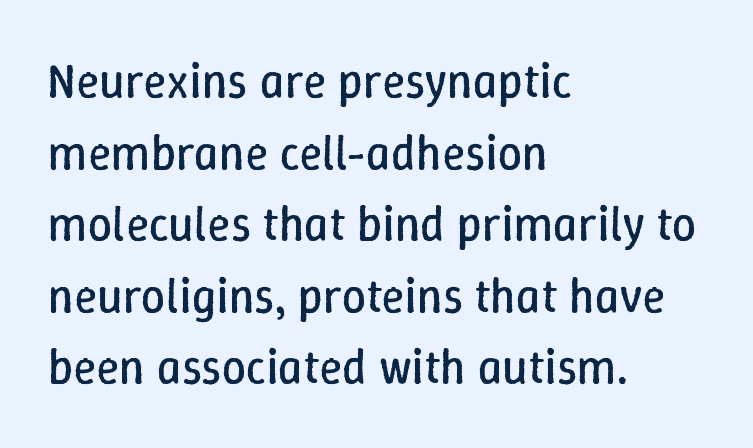
Q: Is the text bold? A: No.
Q: Is the text italic (slanted)? A: No, it is upright.
Q: Is the text underlined? A: No.
Q: How is the paragraph aligned? A: Left-aligned.
Q: Is the spacing between letters normal or unusually wide? A: Normal.
Q: Is the spacing between lines tight, normal or loose? A: Normal.
Q: Width (condensed, normal, or wide)? A: Normal.
Q: Stroke contrast? A: Low.
Q: x-height? A: Medium.
Q: Monospaced? A: No.
